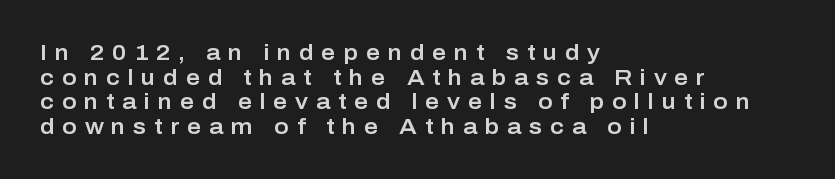
{"italic": "no", "underline": "no", "align": "left", "line_spacing": "tight", "line_spacing_ratio": 1.12, "letter_spacing": "wide", "letter_spacing_em": 0.35, "glyph_px": 22}
